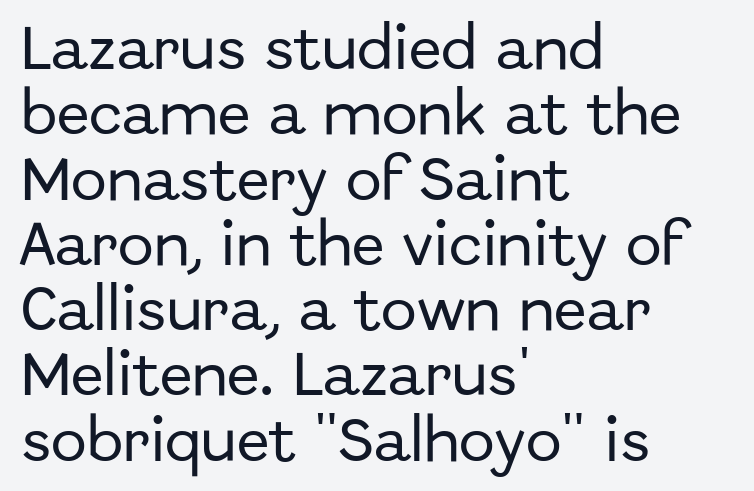
Q: Is the text italic (slanted)? A: No, it is upright.
Q: Is the typeface a serif or a sans-serif typeface? A: Sans-serif.
Q: Is the text underlined? A: No.
Q: How is the paragraph aligned? A: Left-aligned.
Q: Is the spacing between letters normal or unusually wide? A: Normal.
Q: Is the spacing between lines tight, normal or loose? A: Normal.
Q: Width (condensed, normal, or wide)? A: Normal.
Q: Stroke contrast? A: Low.
Q: x-height? A: Medium.
Q: Monospaced? A: No.
